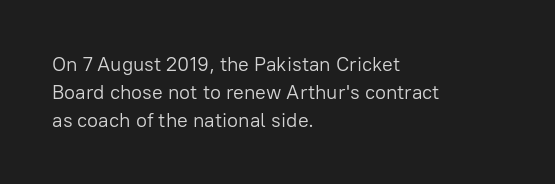
Q: Is the text bold? A: No.
Q: Is the text italic (slanted)? A: No, it is upright.
Q: Is the text underlined? A: No.
Q: How is the paragraph aligned? A: Left-aligned.
Q: Is the spacing between letters normal or unusually wide? A: Normal.
Q: Is the spacing between lines tight, normal or loose? A: Normal.
